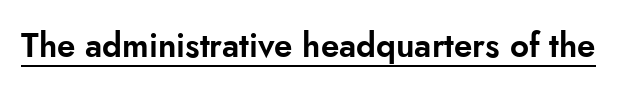
The image shows 33 px sans-serif type, upright; set normal letter spacing, underlined; low stroke contrast and a small x-height.
